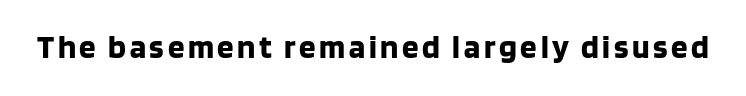
This is sans-serif lettering, the kind often seen on screens and signage. Nope, not italic — everything's standing straight. The passage shown is typed in a proportional face where columns would drift. The string is rendered with underlining switched off. Thick stems and heavy bowls — unmistakably bold.
